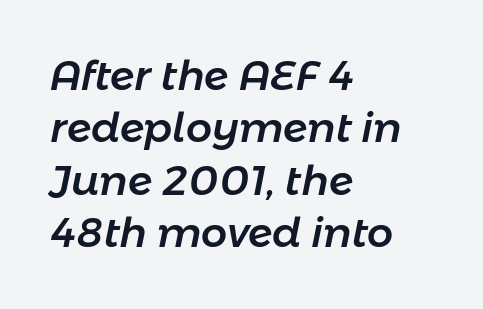
{"italic": "yes", "lean": "right", "slant_degrees": 11, "width": "normal", "stroke_contrast": "low", "x_height": "medium", "monospaced": "no", "underline": "no", "align": "left", "line_spacing": "normal", "line_spacing_ratio": 1.28, "letter_spacing": "normal", "letter_spacing_em": 0.0, "glyph_px": 41}
